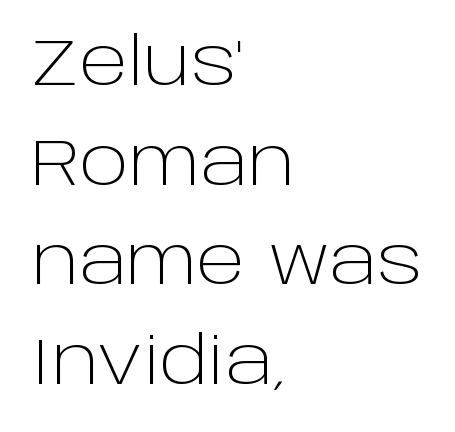
Q: Is the text bold? A: No.
Q: Is the text italic (slanted)? A: No, it is upright.
Q: Is the typeface a serif or a sans-serif typeface? A: Sans-serif.
Q: Is the text underlined? A: No.
Q: How is the paragraph aligned? A: Left-aligned.
Q: Is the spacing between letters normal or unusually wide? A: Normal.
Q: Is the spacing between lines tight, normal or loose? A: Normal.
Q: Width (condensed, normal, or wide)? A: Normal.
Q: Stroke contrast? A: Low.
Q: x-height? A: Large.
Q: Monospaced? A: No.
